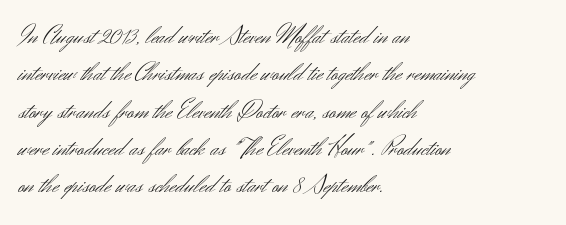
The image shows 27 px text type; set left-aligned, normal line spacing (1.38x), normal letter spacing, not underlined.
